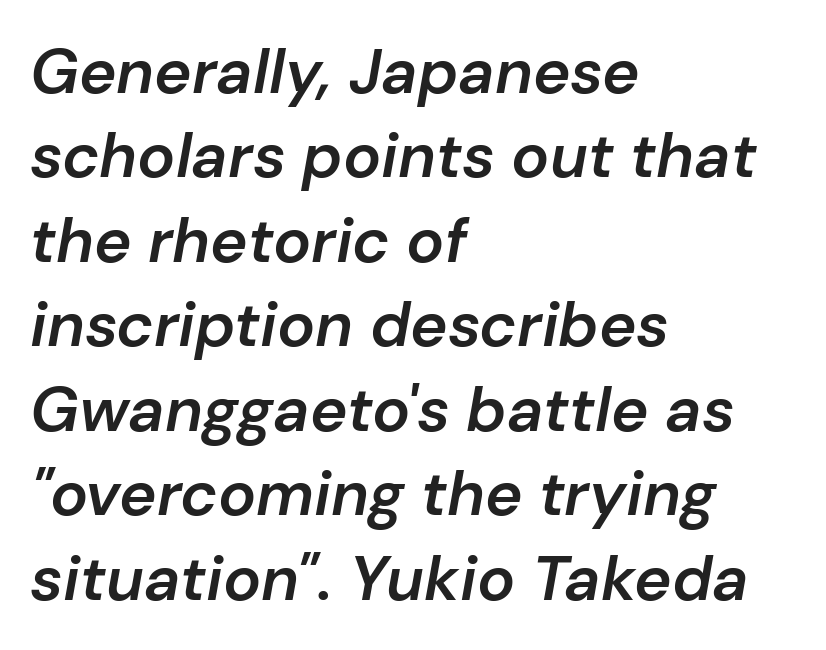
Q: Is the text bold? A: Semi-bold.
Q: Is the text italic (slanted)? A: Yes, it leans right by about 10 degrees.
Q: Is the text underlined? A: No.
Q: How is the paragraph aligned? A: Left-aligned.
Q: Is the spacing between letters normal or unusually wide? A: Normal.
Q: Is the spacing between lines tight, normal or loose? A: Normal.
Q: Width (condensed, normal, or wide)? A: Normal.
Q: Stroke contrast? A: Low.
Q: x-height? A: Medium.
Q: Monospaced? A: No.
